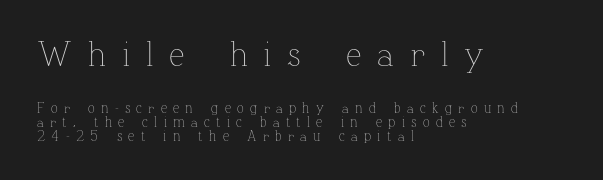
Q: Is the text bold? A: No.
Q: Is the text italic (slanted)? A: No, it is upright.
Q: Is the text underlined? A: No.
Q: How is the paragraph aligned? A: Left-aligned.
Q: Is the spacing between letters normal or unusually wide? A: Unusually wide.
Q: Is the spacing between lines tight, normal or loose? A: Tight.
Q: Which block of text is set in a larger size, the first (top) or the second (bottom)? A: The first (top) one.
Q: Width (condensed, normal, or wide)? A: Normal.
Q: Stroke contrast? A: Low.
Q: x-height? A: Medium.
Q: Monospaced? A: No.
